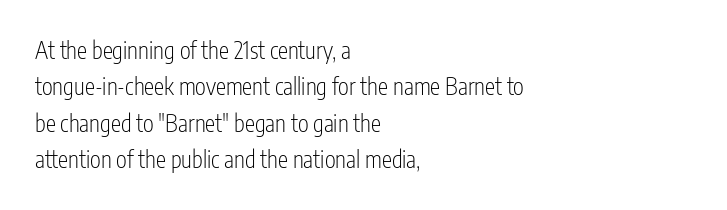
Q: Is the text bold? A: No.
Q: Is the text italic (slanted)? A: No, it is upright.
Q: Is the text underlined? A: No.
Q: How is the paragraph aligned? A: Left-aligned.
Q: Is the spacing between letters normal or unusually wide? A: Normal.
Q: Is the spacing between lines tight, normal or loose? A: Normal.
